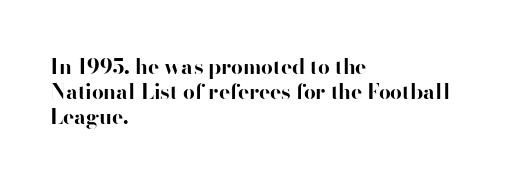
{"italic": "no", "bold": "yes", "underline": "no", "align": "left", "line_spacing_ratio": 1.2, "letter_spacing": "normal", "letter_spacing_em": 0.0, "glyph_px": 21}
